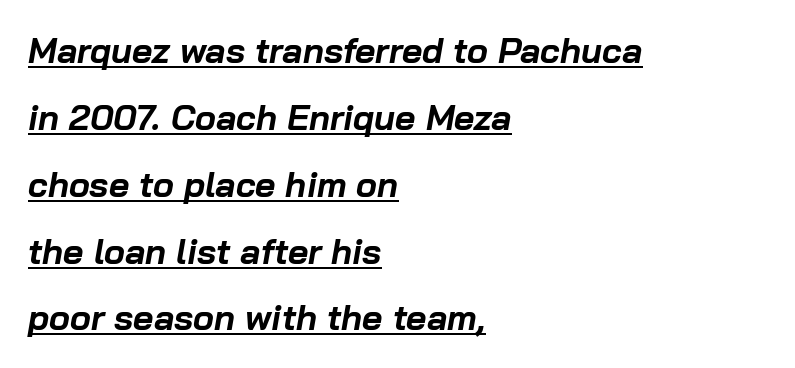
Q: Is the text bold? A: Yes.
Q: Is the text italic (slanted)? A: Yes, it leans right by about 10 degrees.
Q: Is the text underlined? A: Yes.
Q: How is the paragraph aligned? A: Left-aligned.
Q: Is the spacing between letters normal or unusually wide? A: Normal.
Q: Is the spacing between lines tight, normal or loose? A: Loose.
Q: Width (condensed, normal, or wide)? A: Normal.
Q: Stroke contrast? A: Low.
Q: x-height? A: Medium.
Q: Monospaced? A: No.
